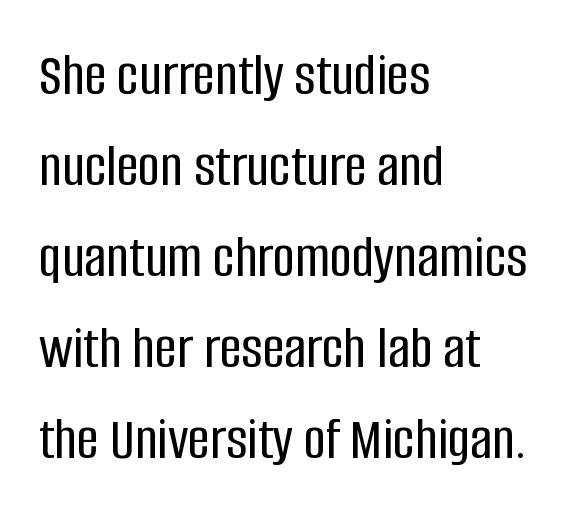
The image shows 61 px condensed sans-serif type, upright; set left-aligned, normal line spacing (1.49x), normal letter spacing, not underlined; low stroke contrast and a large x-height.
